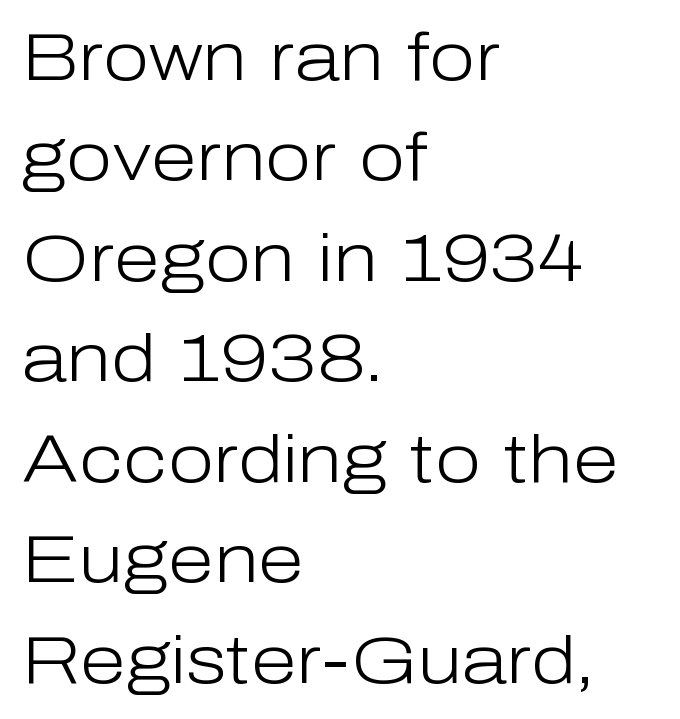
Q: Is the text bold? A: No.
Q: Is the text italic (slanted)? A: No, it is upright.
Q: Is the typeface a serif or a sans-serif typeface? A: Sans-serif.
Q: Is the text underlined? A: No.
Q: How is the paragraph aligned? A: Left-aligned.
Q: Is the spacing between letters normal or unusually wide? A: Normal.
Q: Is the spacing between lines tight, normal or loose? A: Normal.
Q: Width (condensed, normal, or wide)? A: Normal.
Q: Stroke contrast? A: Low.
Q: x-height? A: Medium.
Q: Monospaced? A: No.
